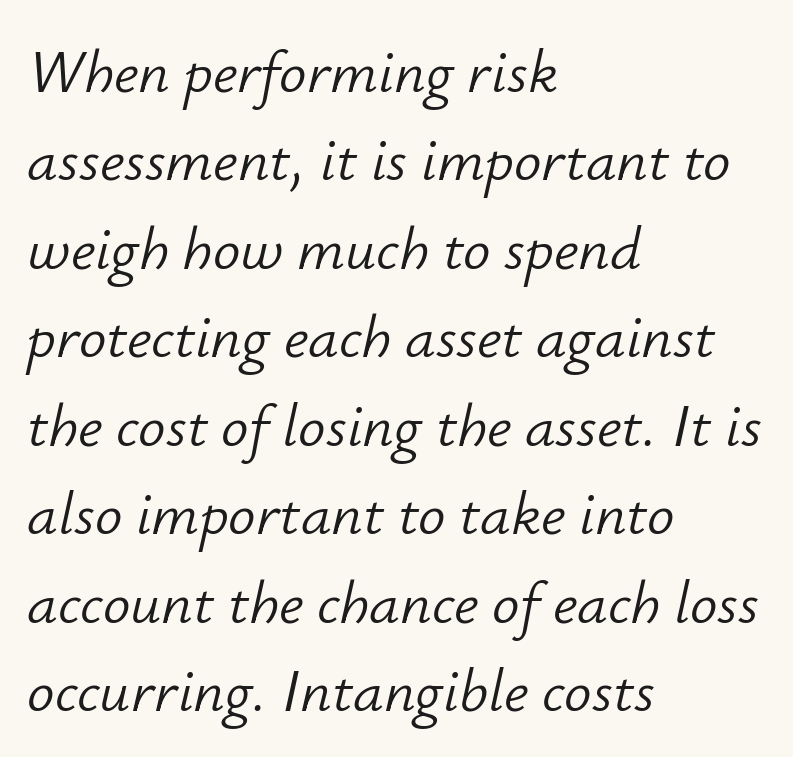
Q: Is the text bold? A: No.
Q: Is the text italic (slanted)? A: Yes, it leans right by about 12 degrees.
Q: Is the text underlined? A: No.
Q: How is the paragraph aligned? A: Left-aligned.
Q: Is the spacing between letters normal or unusually wide? A: Normal.
Q: Is the spacing between lines tight, normal or loose? A: Normal.
Q: Width (condensed, normal, or wide)? A: Normal.
Q: Stroke contrast? A: Low.
Q: x-height? A: Small.
Q: Monospaced? A: No.
